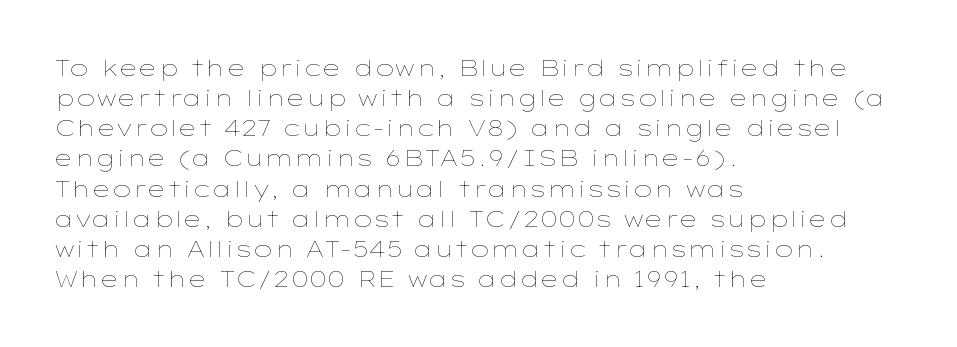
The image shows 22 px text type, upright; set left-aligned, normal line spacing (1.37x), normal letter spacing, not underlined.
